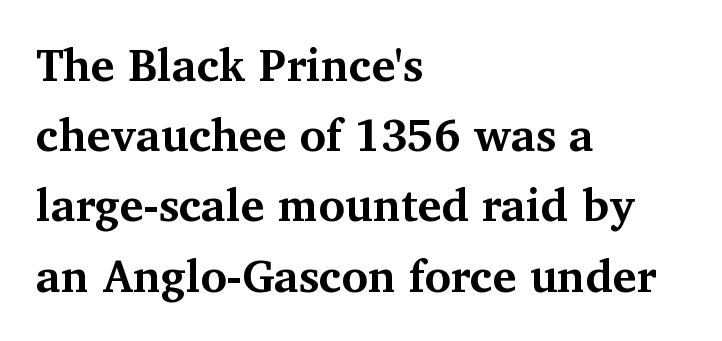
{"serif": "yes", "italic": "no", "bold": "yes", "weight": "bold", "width": "normal", "stroke_contrast": "medium", "x_height": "medium", "monospaced": "no", "underline": "no", "align": "left", "line_spacing": "normal", "line_spacing_ratio": 1.56, "letter_spacing": "normal", "letter_spacing_em": 0.0, "glyph_px": 45}
